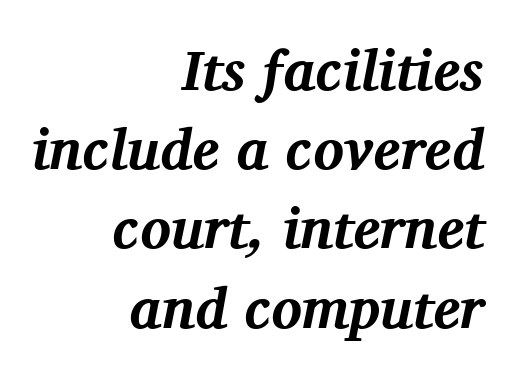
{"serif": "yes", "italic": "yes", "lean": "right", "slant_degrees": 11, "bold": "yes", "weight": "bold", "width": "normal", "stroke_contrast": "medium", "x_height": "medium", "monospaced": "no", "underline": "no", "align": "right", "line_spacing": "normal", "line_spacing_ratio": 1.39, "letter_spacing": "normal", "letter_spacing_em": 0.0, "glyph_px": 57}
